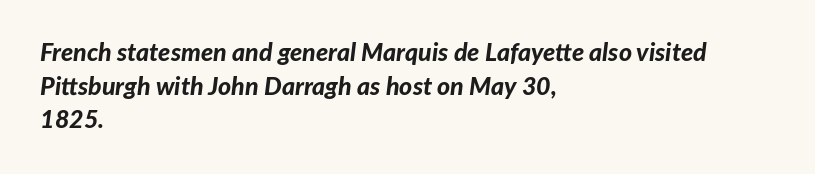
Q: Is the text bold? A: Yes.
Q: Is the text italic (slanted)? A: Yes, it leans right by about 7 degrees.
Q: Is the text underlined? A: No.
Q: How is the paragraph aligned? A: Left-aligned.
Q: Is the spacing between letters normal or unusually wide? A: Normal.
Q: Is the spacing between lines tight, normal or loose? A: Normal.
